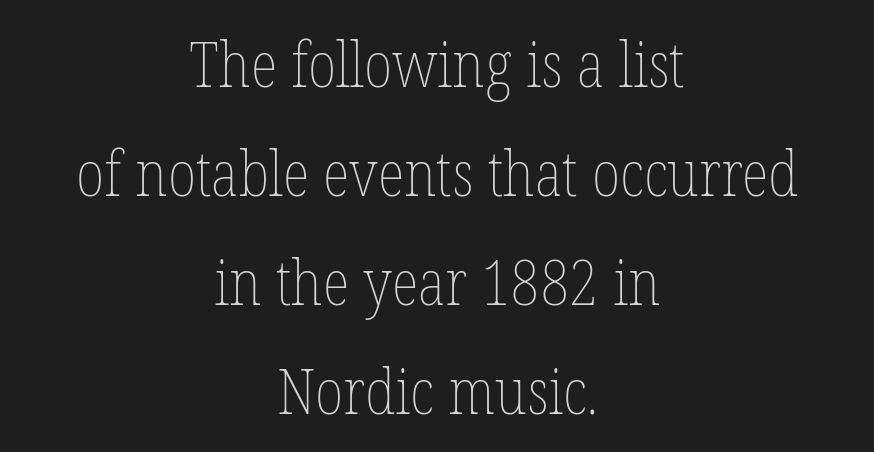
{"italic": "no", "bold": "no", "weight": "thin", "width": "condensed", "stroke_contrast": "low", "x_height": "medium", "monospaced": "no", "underline": "no", "align": "center", "line_spacing_ratio": 1.73, "letter_spacing": "normal", "letter_spacing_em": 0.0, "glyph_px": 63}
